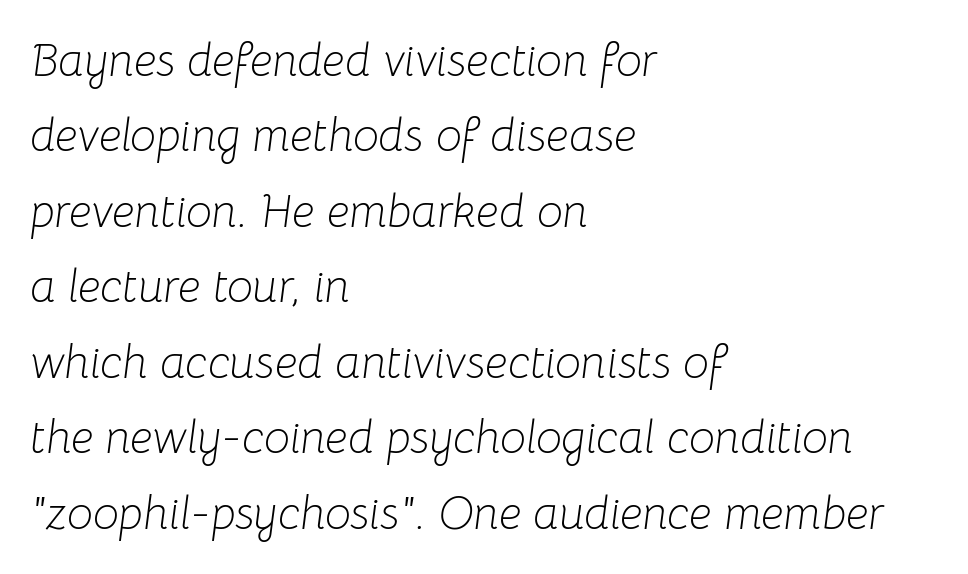
Q: Is the text bold? A: No.
Q: Is the text italic (slanted)? A: Yes, it leans right by about 8 degrees.
Q: Is the text underlined? A: No.
Q: How is the paragraph aligned? A: Left-aligned.
Q: Is the spacing between letters normal or unusually wide? A: Normal.
Q: Is the spacing between lines tight, normal or loose? A: Normal.
Q: Width (condensed, normal, or wide)? A: Normal.
Q: Stroke contrast? A: Low.
Q: x-height? A: Medium.
Q: Monospaced? A: No.
